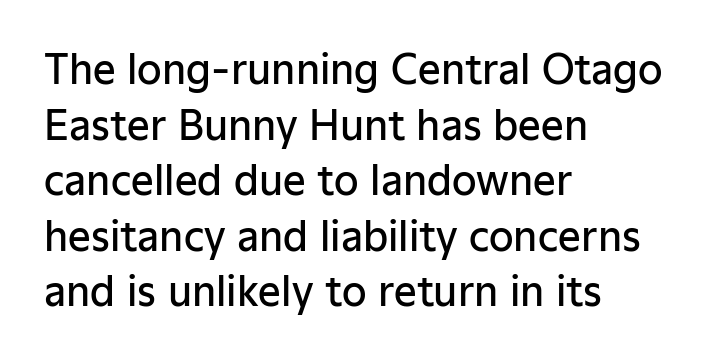
{"serif": "no", "italic": "no", "bold": "semi", "weight": "semibold", "width": "normal", "stroke_contrast": "low", "x_height": "medium", "monospaced": "no", "underline": "no", "align": "left", "line_spacing": "normal", "line_spacing_ratio": 1.39, "letter_spacing": "normal", "letter_spacing_em": 0.0, "glyph_px": 40}
